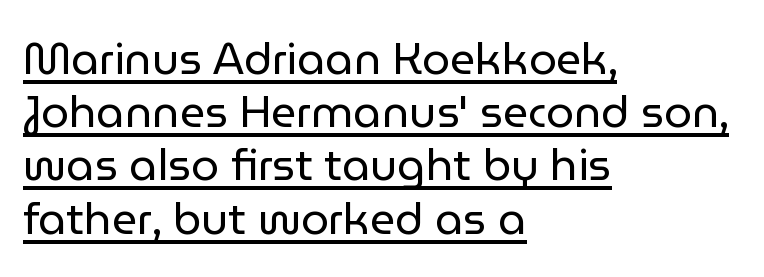
{"serif": "no", "italic": "no", "bold": "no", "weight": "regular", "width": "normal", "stroke_contrast": "low", "x_height": "medium", "monospaced": "no", "underline": "yes", "align": "left", "line_spacing_ratio": 1.21, "letter_spacing": "normal", "letter_spacing_em": 0.0, "glyph_px": 44}
